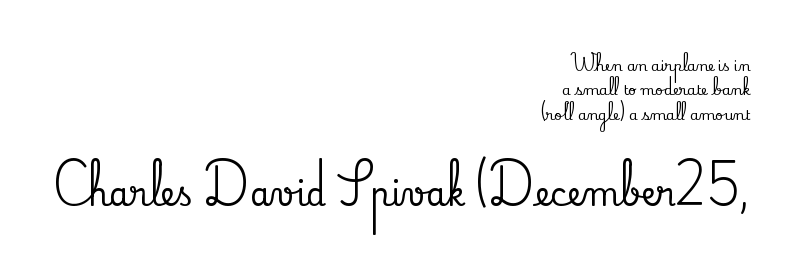
Upright lettering throughout. Of the two passages, the one underneath uses the larger point size. You could not count columns in this text — the font is proportionally spaced. The paragraph shown leans on its right margin. Nobody touched the tracking dial on this one.
